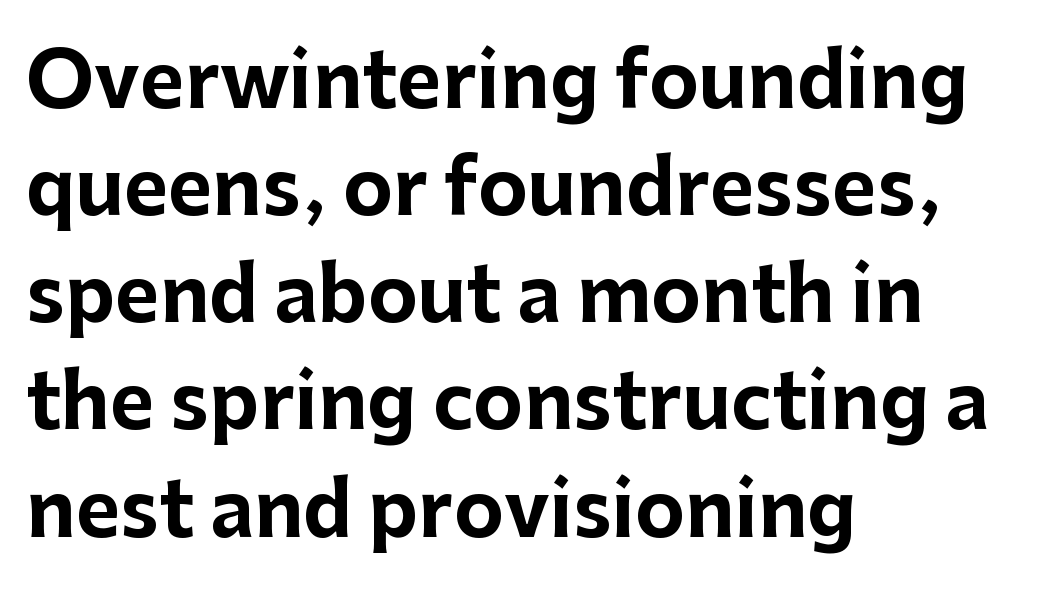
{"serif": "no", "italic": "no", "bold": "yes", "weight": "bold", "width": "normal", "stroke_contrast": "low", "x_height": "medium", "monospaced": "no", "underline": "no", "align": "left", "line_spacing": "normal", "line_spacing_ratio": 1.41, "letter_spacing": "normal", "letter_spacing_em": 0.0, "glyph_px": 76}
